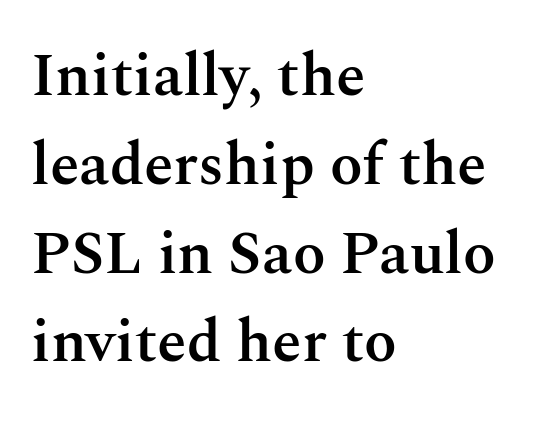
{"serif": "yes", "italic": "no", "bold": "semi", "weight": "semibold", "width": "normal", "stroke_contrast": "medium", "x_height": "medium", "monospaced": "no", "underline": "no", "align": "left", "line_spacing": "normal", "line_spacing_ratio": 1.48, "letter_spacing": "normal", "letter_spacing_em": 0.0, "glyph_px": 60}
